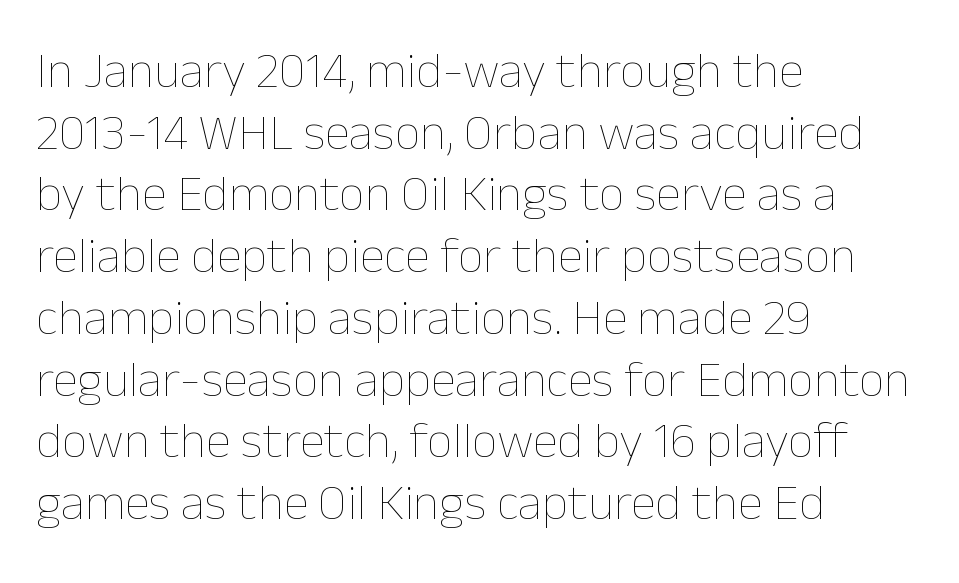
The image shows 51 px thin type, upright; set left-aligned, line spacing 1.21x, normal letter spacing, not underlined; low stroke contrast and a medium x-height.
